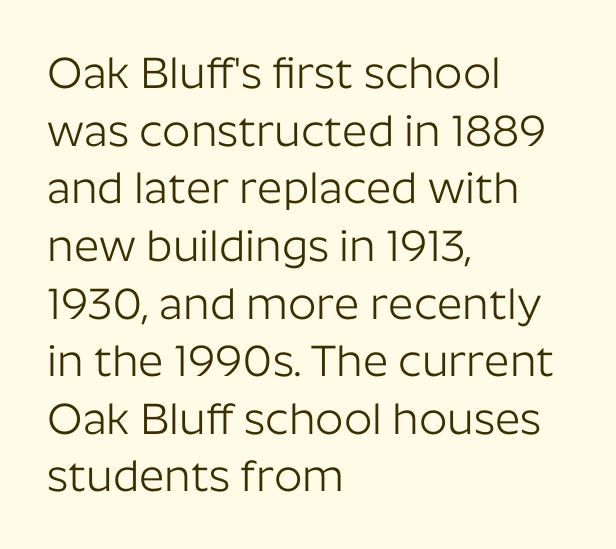
{"serif": "no", "italic": "no", "bold": "no", "weight": "light", "width": "normal", "stroke_contrast": "low", "x_height": "medium", "monospaced": "no", "underline": "no", "align": "left", "line_spacing": "normal", "line_spacing_ratio": 1.31, "letter_spacing": "normal", "letter_spacing_em": 0.0, "glyph_px": 44}
